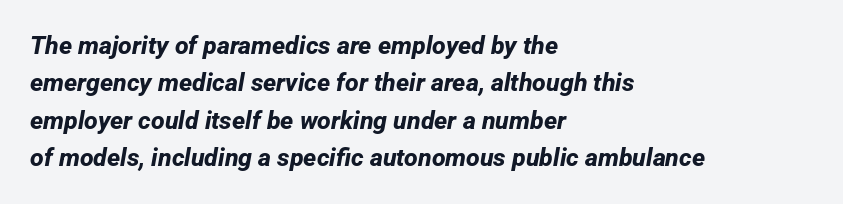
The image shows 25 px bold type; set left-aligned, normal line spacing (1.5x), normal letter spacing, not underlined.
